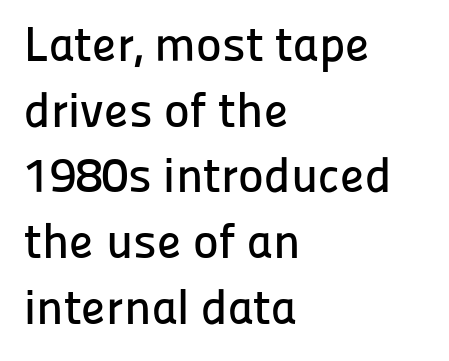
Spacing verdict: proportional, widths tailored to each character. Upright lettering throughout. Line starts are locked; line ends wander. In terms of letterform style, serifs are entirely absent. Reading down the column, the eye jumps a familiar distance to each next line.
